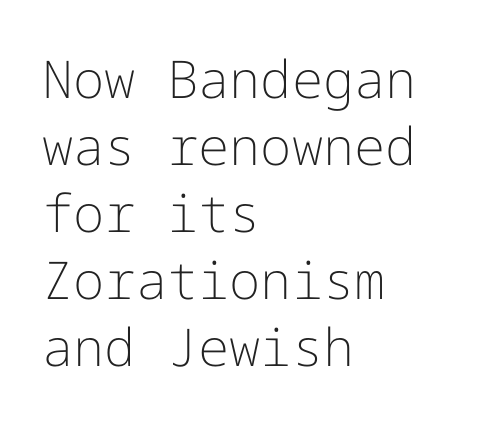
Check where the strokes stop: nothing finishes them off — pure sans. What stands out about the letter spacing? Nothing — it is the standard amount. Italic? Not at all — the glyphs are vertical. The cut favours lightness, reaching ordinary text weight at its darkest.
